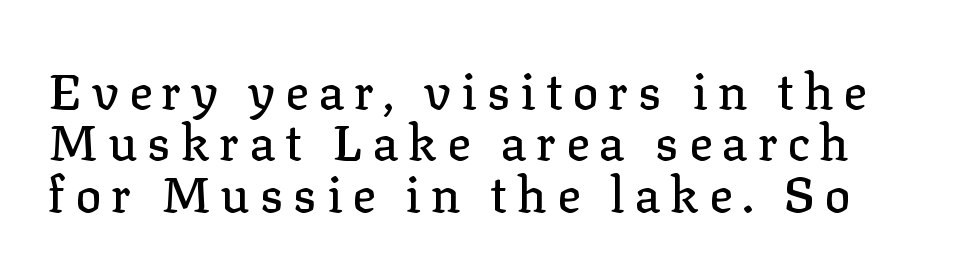
Q: Is the text italic (slanted)? A: No, it is upright.
Q: Is the typeface a serif or a sans-serif typeface? A: Serif.
Q: Is the text underlined? A: No.
Q: Is the spacing between letters normal or unusually wide? A: Unusually wide.
Q: Is the spacing between lines tight, normal or loose? A: Tight.
Q: Width (condensed, normal, or wide)? A: Normal.
Q: Stroke contrast? A: Low.
Q: x-height? A: Medium.
Q: Monospaced? A: No.
